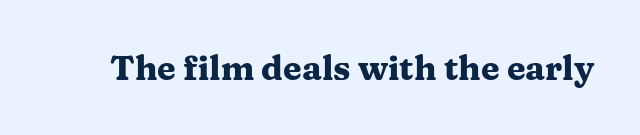
Q: Is the text bold? A: Yes.
Q: Is the text italic (slanted)? A: No, it is upright.
Q: Is the typeface a serif or a sans-serif typeface? A: Serif.
Q: Is the text underlined? A: No.
Q: Is the spacing between letters normal or unusually wide? A: Normal.
Q: Width (condensed, normal, or wide)? A: Wide.
Q: Stroke contrast? A: Medium.
Q: x-height? A: Medium.
Q: Monospaced? A: No.
